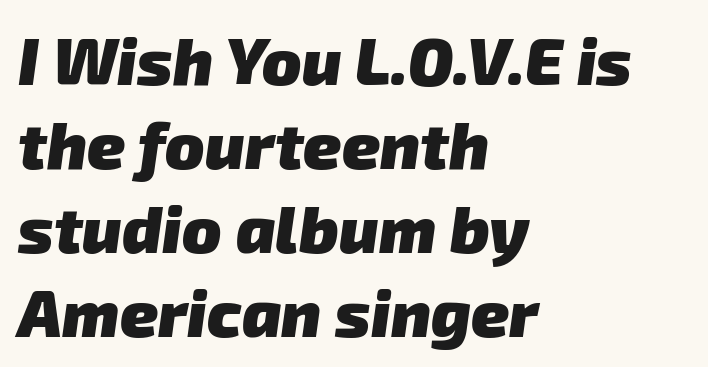
{"serif": "no", "bold": "yes", "weight": "heavy", "width": "normal", "stroke_contrast": "low", "x_height": "medium", "monospaced": "no", "underline": "no", "align": "left", "line_spacing": "normal", "line_spacing_ratio": 1.29, "letter_spacing": "normal", "letter_spacing_em": 0.0, "glyph_px": 65}
